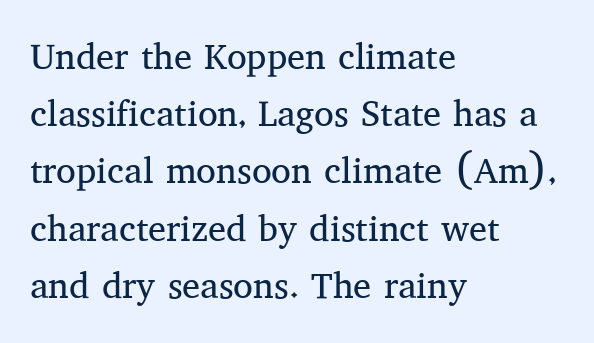
Underline: absent. This sample keeps an unexceptional amount of space between lines. You could not count columns in this text — the font is proportionally spaced. The typography opts for an upright posture over an oblique one. The passage shown is not bold in any degree. Check where the strokes stop: tiny serifs finish them off.
